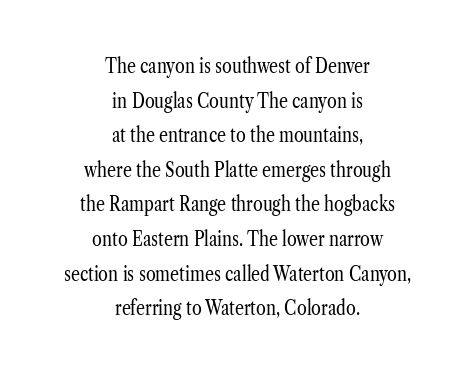
Q: Is the text bold? A: No.
Q: Is the text italic (slanted)? A: No, it is upright.
Q: Is the text underlined? A: No.
Q: How is the paragraph aligned? A: Centered.
Q: Is the spacing between letters normal or unusually wide? A: Normal.
